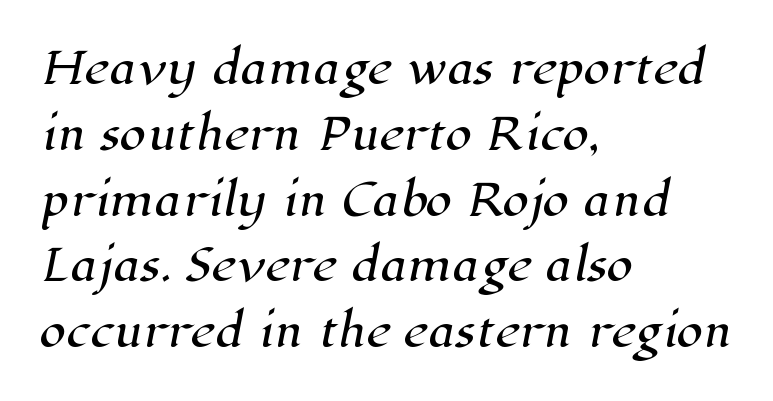
{"serif": "yes", "width": "normal", "stroke_contrast": "high", "x_height": "medium", "monospaced": "no", "underline": "no", "align": "left", "line_spacing": "normal", "line_spacing_ratio": 1.53, "letter_spacing": "normal", "letter_spacing_em": 0.0, "glyph_px": 43}
